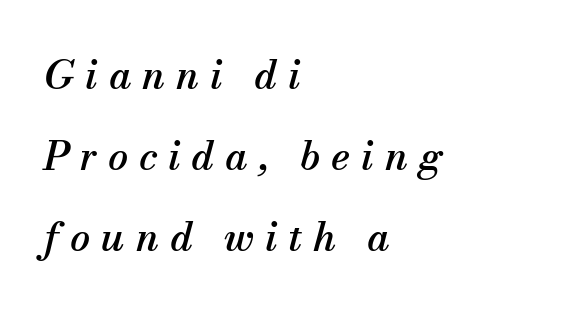
{"serif": "yes", "italic": "yes", "lean": "right", "slant_degrees": 13, "width": "normal", "stroke_contrast": "medium", "x_height": "small", "monospaced": "no", "underline": "no", "align": "left", "line_spacing": "loose", "line_spacing_ratio": 2.03, "letter_spacing": "wide", "letter_spacing_em": 0.27, "glyph_px": 40}
